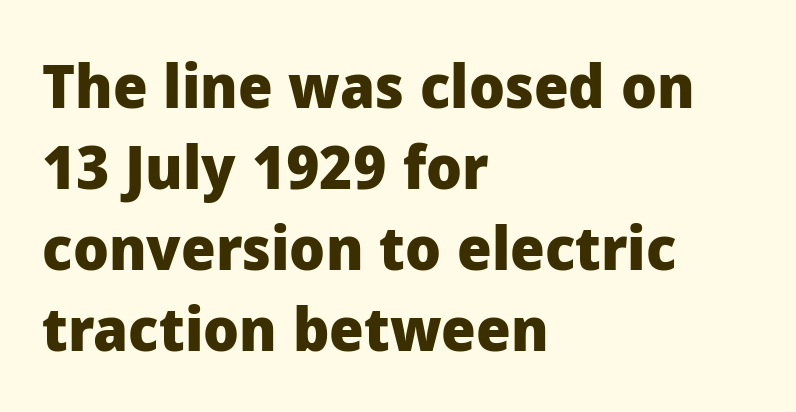
Is the letter spacing exaggerated? No — it looks like the ordinary default. Successive baselines arrive at the customary interval. Upright lettering throughout. The letters are bold, with thick, heavy strokes. Does the type have serifs? No, each stem ends abruptly. Proportional: the letters do not fall into vertical columns.
